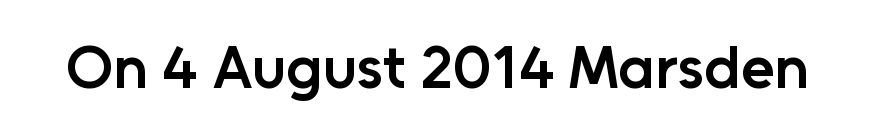
{"serif": "no", "italic": "no", "bold": "semi", "weight": "semibold", "width": "normal", "stroke_contrast": "low", "x_height": "medium", "monospaced": "no", "underline": "no", "letter_spacing": "normal", "letter_spacing_em": 0.0, "glyph_px": 61}
